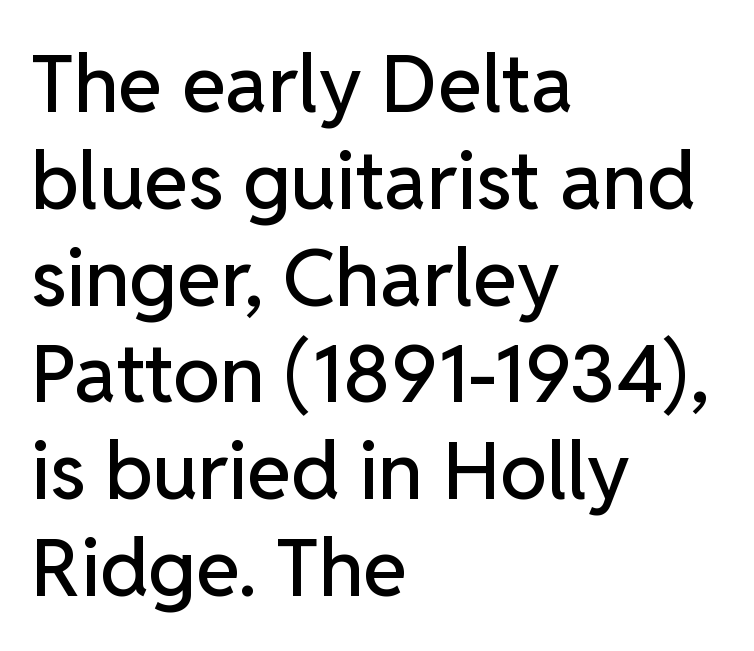
The typography opts for an upright posture over an oblique one. The face used here is a sans, in the tradition of grotesques and geometrics. Each letter keeps its own natural width here, so spacing adapts to shape. These lines are set flush left with a ragged right edge. Anything drawn beneath the words? Only blank space.
